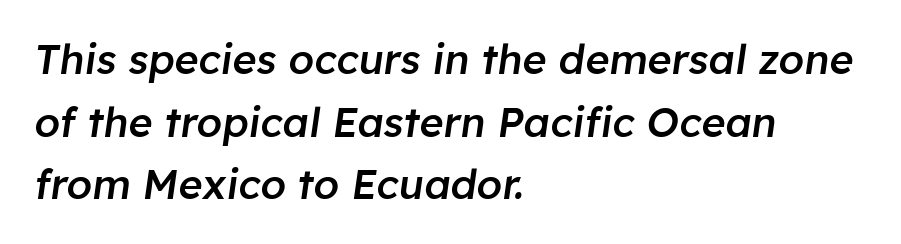
Summary of weight: moderately heavy, a semibold. The face used here is proportionally spaced, like ordinary book or web type. Here the glyphs are tracked normally, forming tight word shapes. Interline gaps are of average width in this sample. You can tell it's italic because the verticals aren't actually vertical.
